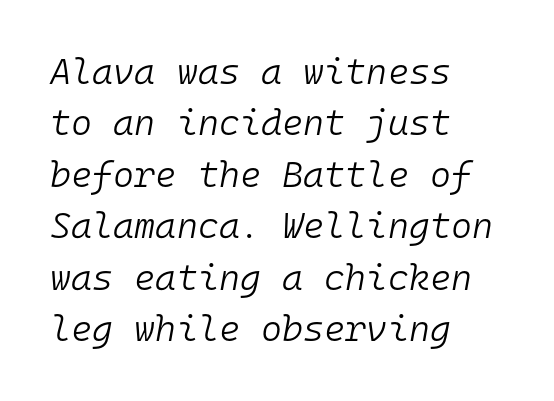
Q: Is the text bold? A: No.
Q: Is the text italic (slanted)? A: Yes, it leans right by about 10 degrees.
Q: Is the text underlined? A: No.
Q: How is the paragraph aligned? A: Left-aligned.
Q: Is the spacing between letters normal or unusually wide? A: Normal.
Q: Is the spacing between lines tight, normal or loose? A: Normal.
Q: Width (condensed, normal, or wide)? A: Normal.
Q: Stroke contrast? A: Low.
Q: x-height? A: Medium.
Q: Monospaced? A: Yes.
